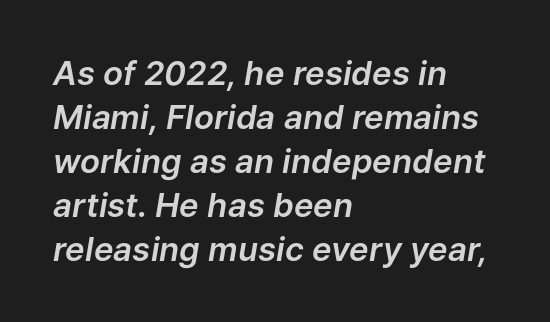
The image shows 33 px text type, italic (leaning right); set left-aligned, normal line spacing (1.33x), normal letter spacing, not underlined; low stroke contrast and a medium x-height.
